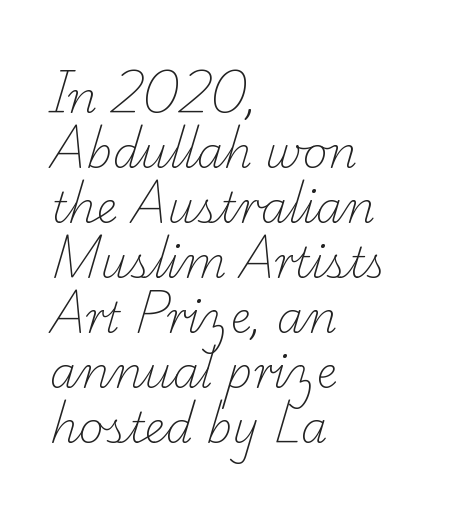
{"serif": "yes", "bold": "no", "weight": "light", "width": "normal", "stroke_contrast": "low", "x_height": "small", "monospaced": "no", "underline": "no", "align": "left", "line_spacing": "normal", "line_spacing_ratio": 1.28, "letter_spacing": "normal", "letter_spacing_em": 0.0, "glyph_px": 43}
